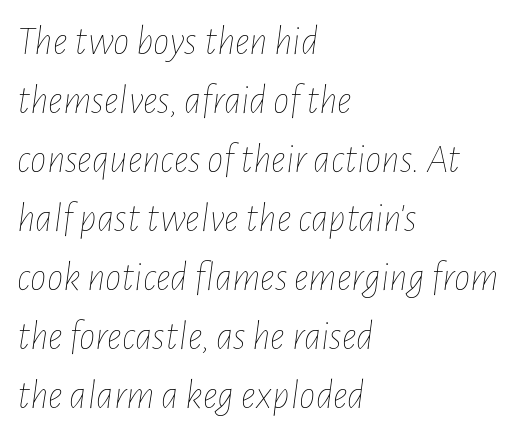
{"italic": "yes", "lean": "right", "slant_degrees": 7, "bold": "no", "weight": "thin", "width": "condensed", "stroke_contrast": "low", "x_height": "medium", "monospaced": "no", "underline": "no", "align": "left", "line_spacing": "normal", "line_spacing_ratio": 1.44, "letter_spacing": "normal", "letter_spacing_em": 0.0, "glyph_px": 41}
